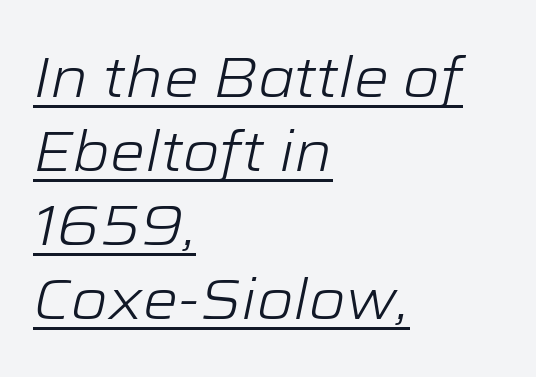
Line starts are locked; line ends wander. If you drew a line through each stem, it would be angled. The face used here is rendered with its standard letterfit. Proportional: the letters do not fall into vertical columns. One glance says typical: line gaps are just what's usual.
